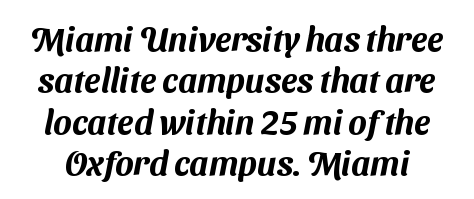
The image shows 34 px sans-serif type; set line spacing 1.22x, normal letter spacing, not underlined; medium stroke contrast and a medium x-height.
